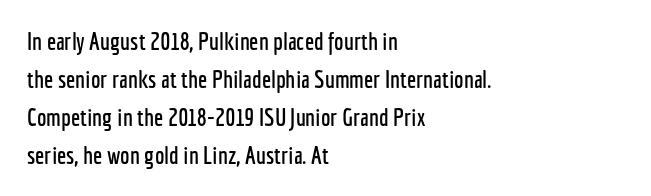
The image shows 24 px text type, upright; set left-aligned, normal line spacing (1.58x), normal letter spacing, not underlined.
